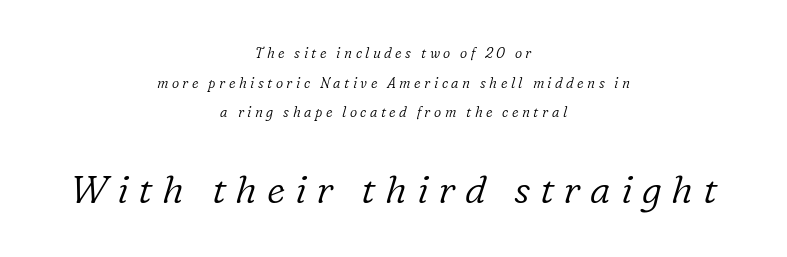
The image shows 39 px light serif type, italic (leaning right); set centered, loose line spacing (2.11x), unusually wide letter spacing (+0.25 em), not underlined; the second (bottom) block is 2.79x larger; low stroke contrast and a medium x-height.
